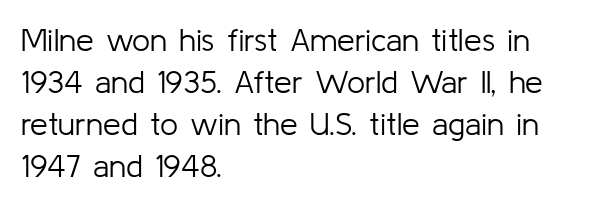
The letters stand straight up with perfectly vertical stems. The typesetter chose a ragged-right arrangement here. Each letter's strokes conclude bluntly, with no projecting serifs. Descenders are the only things crossing below the line.
